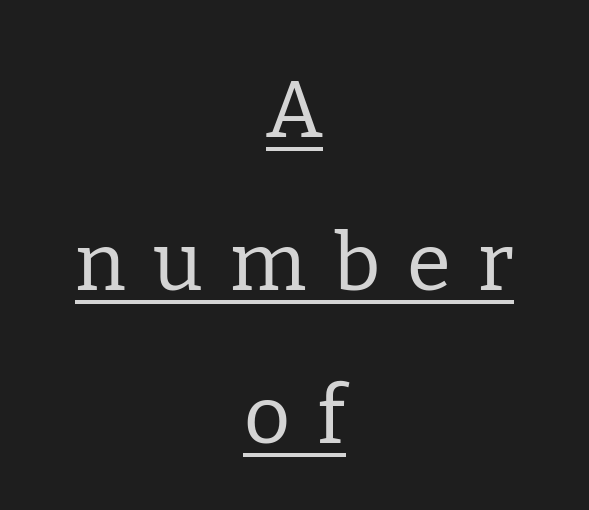
{"serif": "yes", "italic": "no", "bold": "no", "weight": "regular", "width": "normal", "stroke_contrast": "low", "x_height": "medium", "monospaced": "no", "underline": "yes", "align": "center", "line_spacing": "loose", "line_spacing_ratio": 1.91, "letter_spacing": "wide", "letter_spacing_em": 0.34, "glyph_px": 80}
